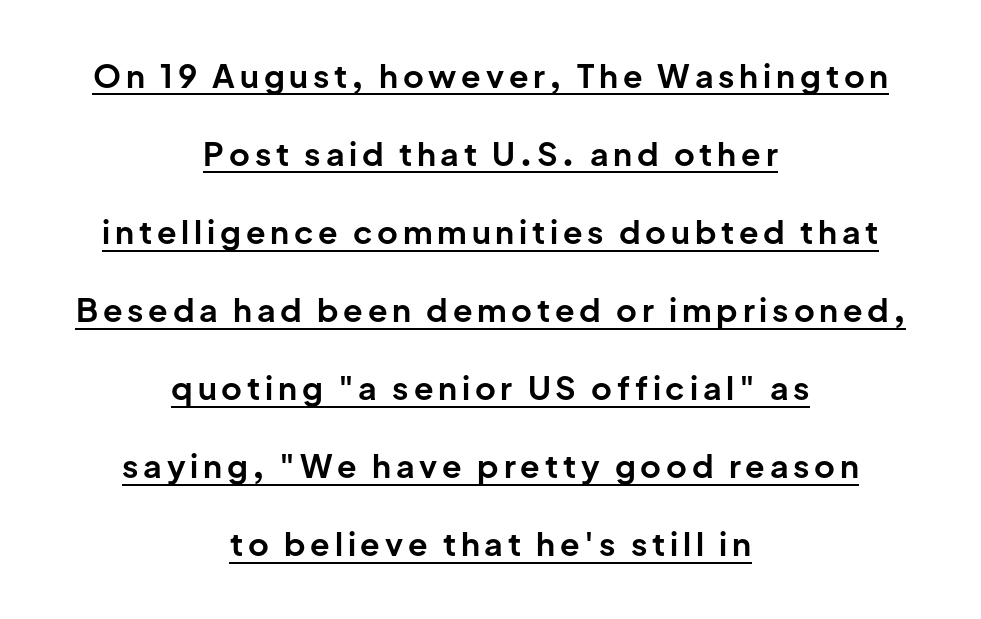
The image shows 32 px bold sans-serif type, upright; set centered, loose line spacing (2.44x), underlined; low stroke contrast and a medium x-height.
